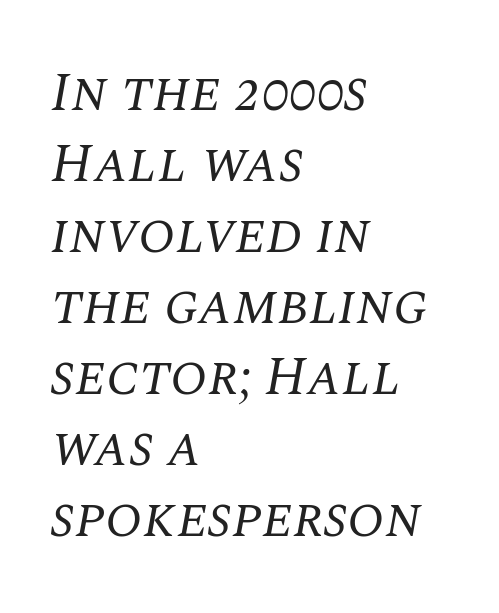
The image shows 55 px regular-weight serif type, italic (leaning right); set left-aligned, normal line spacing (1.29x), normal letter spacing, not underlined; medium stroke contrast and a large x-height.
